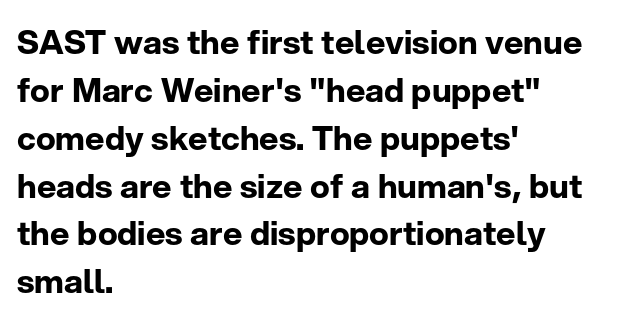
Q: Is the text bold? A: Yes.
Q: Is the text italic (slanted)? A: No, it is upright.
Q: Is the typeface a serif or a sans-serif typeface? A: Sans-serif.
Q: Is the text underlined? A: No.
Q: How is the paragraph aligned? A: Left-aligned.
Q: Is the spacing between letters normal or unusually wide? A: Normal.
Q: Is the spacing between lines tight, normal or loose? A: Normal.
Q: Width (condensed, normal, or wide)? A: Normal.
Q: Stroke contrast? A: Low.
Q: x-height? A: Medium.
Q: Monospaced? A: No.
